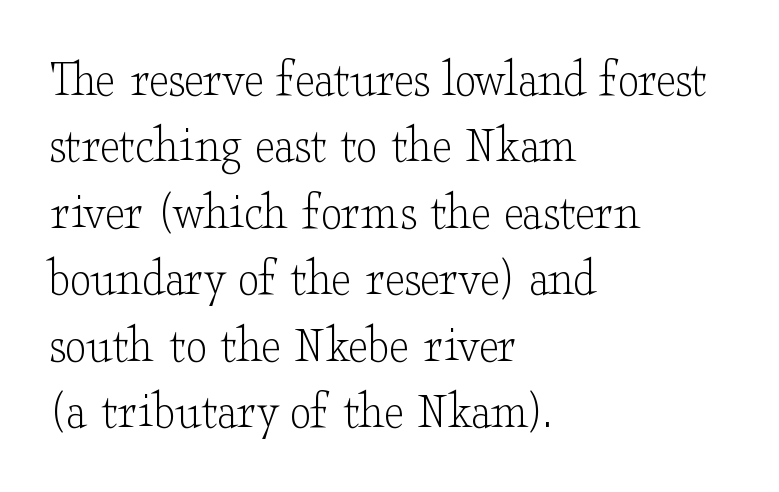
Characters remain perfectly vertical along every line. Compared with a centered layout, this one pins lines to the left instead. The letters advance in unequal steps, a hallmark of proportional type. Compared with typical body copy, the letter spacing here is the same. Stems and bowls with no extra thickness — not bold.
